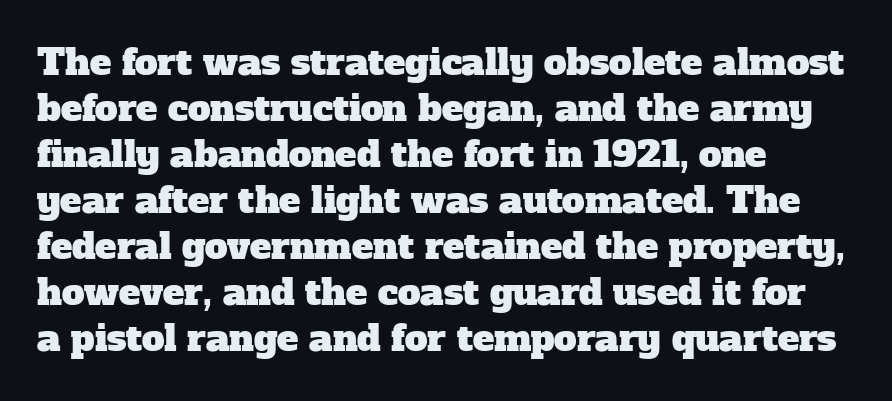
This sample uses plain, unmodified letter spacing. The passage shown is typed in a proportional face where columns would drift. The font family rendered here belongs to the serif group. The rendering anchors every line to the left-hand side. The vertical gap from one line to the next is medium.
